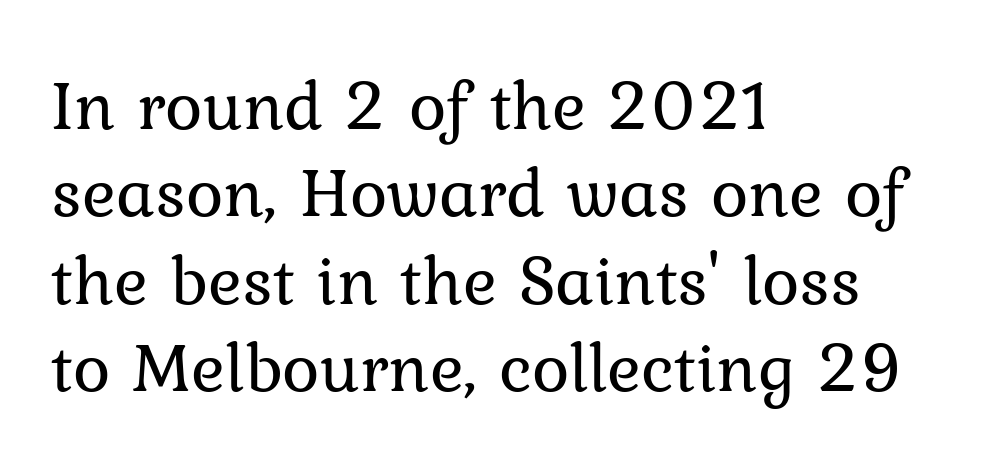
{"serif": "yes", "italic": "no", "bold": "no", "weight": "regular", "width": "normal", "stroke_contrast": "low", "x_height": "medium", "monospaced": "no", "underline": "no", "align": "left", "line_spacing_ratio": 1.23, "letter_spacing": "normal", "letter_spacing_em": 0.0, "glyph_px": 71}
